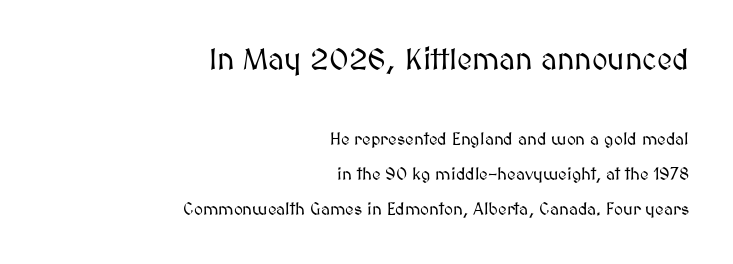
Q: Is the text italic (slanted)? A: No, it is upright.
Q: Is the text underlined? A: No.
Q: How is the paragraph aligned? A: Right-aligned.
Q: Is the spacing between letters normal or unusually wide? A: Normal.
Q: Is the spacing between lines tight, normal or loose? A: Loose.
Q: Which block of text is set in a larger size, the first (top) or the second (bottom)? A: The first (top) one.
Q: Width (condensed, normal, or wide)? A: Normal.
Q: Stroke contrast? A: Medium.
Q: x-height? A: Medium.
Q: Monospaced? A: No.
